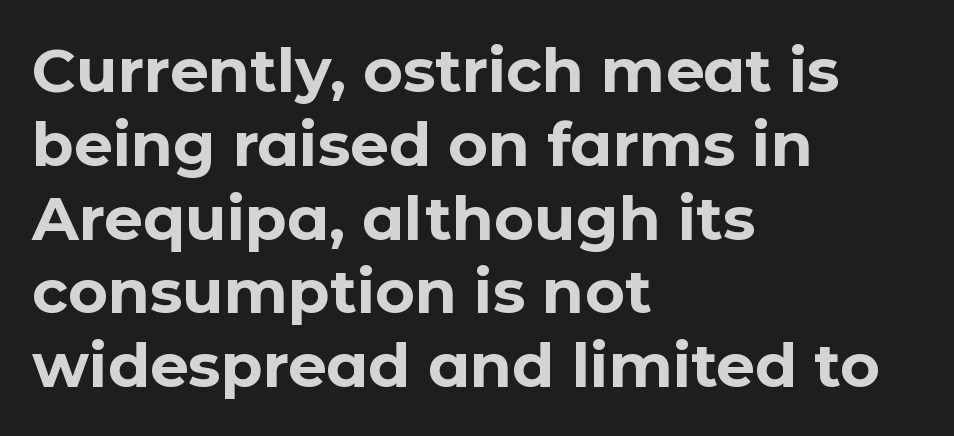
Q: Is the text bold? A: Yes.
Q: Is the text italic (slanted)? A: No, it is upright.
Q: Is the typeface a serif or a sans-serif typeface? A: Sans-serif.
Q: Is the text underlined? A: No.
Q: How is the paragraph aligned? A: Left-aligned.
Q: Is the spacing between letters normal or unusually wide? A: Normal.
Q: Width (condensed, normal, or wide)? A: Normal.
Q: Stroke contrast? A: Low.
Q: x-height? A: Medium.
Q: Monospaced? A: No.
